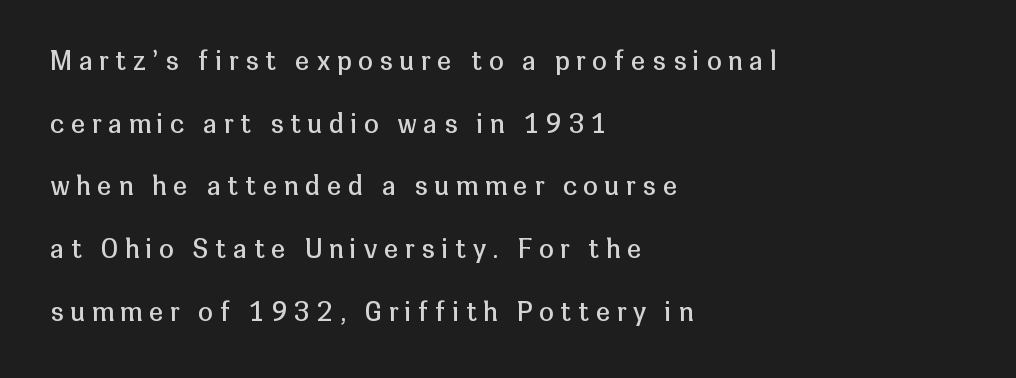
Q: Is the text bold? A: No.
Q: Is the text italic (slanted)? A: No, it is upright.
Q: Is the text underlined? A: No.
Q: How is the paragraph aligned? A: Left-aligned.
Q: Is the spacing between letters normal or unusually wide? A: Unusually wide.
Q: Is the spacing between lines tight, normal or loose? A: Loose.
